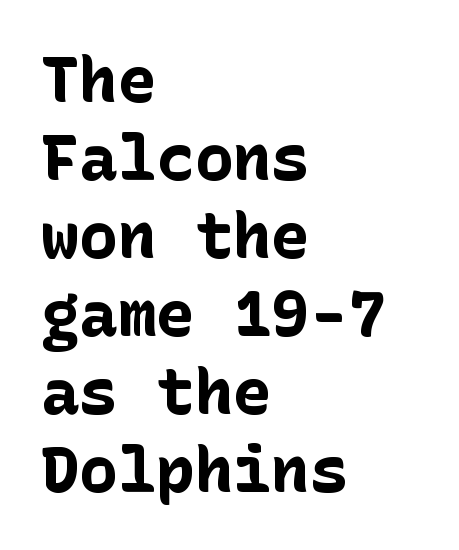
Q: Is the text bold? A: Yes.
Q: Is the text italic (slanted)? A: No, it is upright.
Q: Is the typeface a serif or a sans-serif typeface? A: Sans-serif.
Q: Is the text underlined? A: No.
Q: How is the paragraph aligned? A: Left-aligned.
Q: Is the spacing between letters normal or unusually wide? A: Normal.
Q: Width (condensed, normal, or wide)? A: Normal.
Q: Stroke contrast? A: Low.
Q: x-height? A: Medium.
